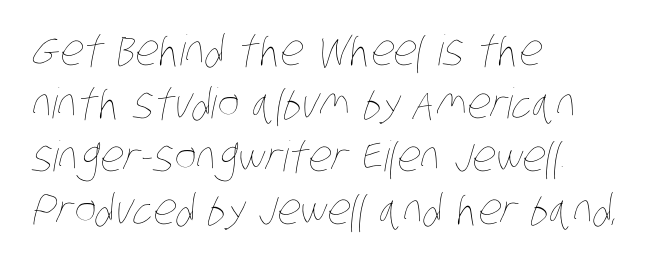
Q: Is the text bold? A: No.
Q: Is the text underlined? A: No.
Q: How is the paragraph aligned? A: Left-aligned.
Q: Is the spacing between letters normal or unusually wide? A: Normal.
Q: Is the spacing between lines tight, normal or loose? A: Normal.
Q: Width (condensed, normal, or wide)? A: Condensed.
Q: Stroke contrast? A: Low.
Q: x-height? A: Large.
Q: Monospaced? A: No.
